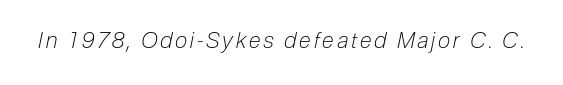
Weight: in the light-to-regular range. The glyphs are unaccompanied by any horizontal stroke below them. Every character sits at an angle, as italics do.
